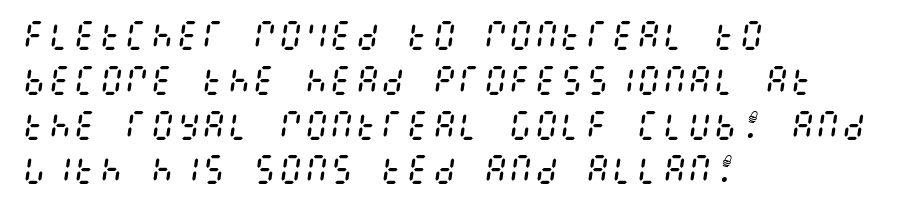
{"italic": "yes", "lean": "right", "slant_degrees": 8, "bold": "no", "weight": "regular", "width": "condensed", "stroke_contrast": "medium", "x_height": "large", "underline": "no", "align": "left", "line_spacing": "normal", "line_spacing_ratio": 1.4, "letter_spacing": "normal", "letter_spacing_em": 0.0, "glyph_px": 32}
